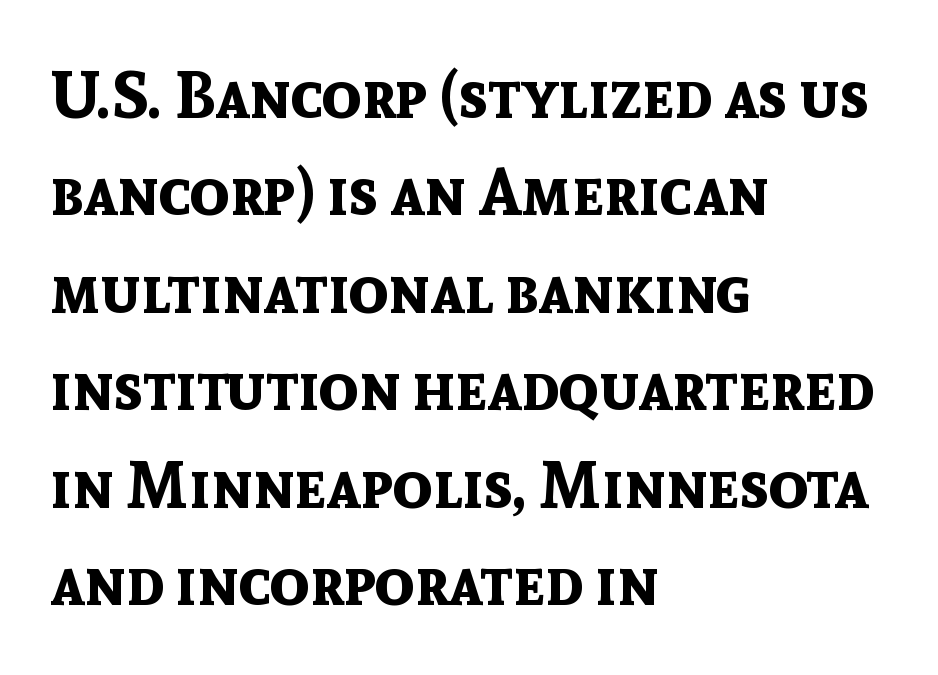
{"serif": "no", "italic": "no", "bold": "yes", "weight": "bold", "width": "normal", "x_height": "medium", "monospaced": "no", "underline": "no", "align": "left", "line_spacing": "normal", "line_spacing_ratio": 1.5, "letter_spacing": "normal", "letter_spacing_em": 0.0, "glyph_px": 65}
